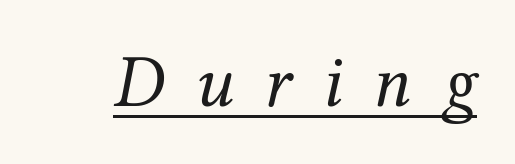
Q: Is the text bold? A: No.
Q: Is the text italic (slanted)? A: Yes, it leans right by about 12 degrees.
Q: Is the typeface a serif or a sans-serif typeface? A: Serif.
Q: Is the text underlined? A: Yes.
Q: Is the spacing between letters normal or unusually wide? A: Unusually wide.
Q: Width (condensed, normal, or wide)? A: Normal.
Q: Stroke contrast? A: Medium.
Q: x-height? A: Medium.
Q: Monospaced? A: No.
